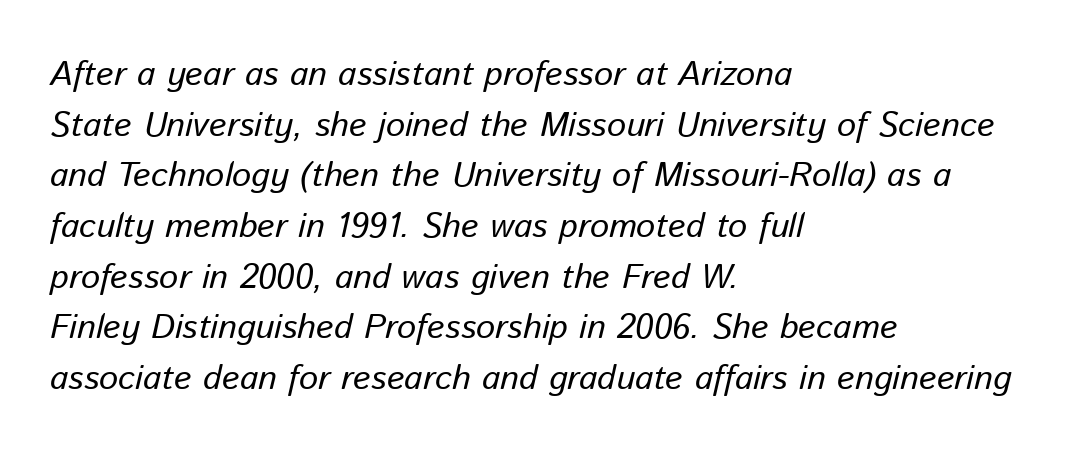
{"italic": "yes", "lean": "right", "slant_degrees": 13, "width": "normal", "stroke_contrast": "low", "x_height": "medium", "monospaced": "no", "underline": "no", "align": "left", "line_spacing": "normal", "line_spacing_ratio": 1.49, "letter_spacing": "normal", "letter_spacing_em": 0.0, "glyph_px": 34}
